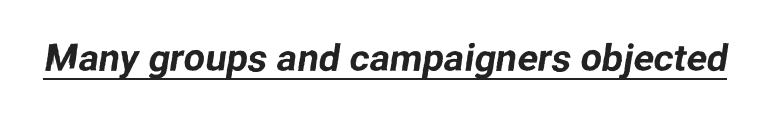
Q: Is the typeface a serif or a sans-serif typeface? A: Sans-serif.
Q: Is the text underlined? A: Yes.
Q: Is the spacing between letters normal or unusually wide? A: Normal.
Q: Width (condensed, normal, or wide)? A: Normal.
Q: Stroke contrast? A: Low.
Q: x-height? A: Medium.
Q: Monospaced? A: No.
